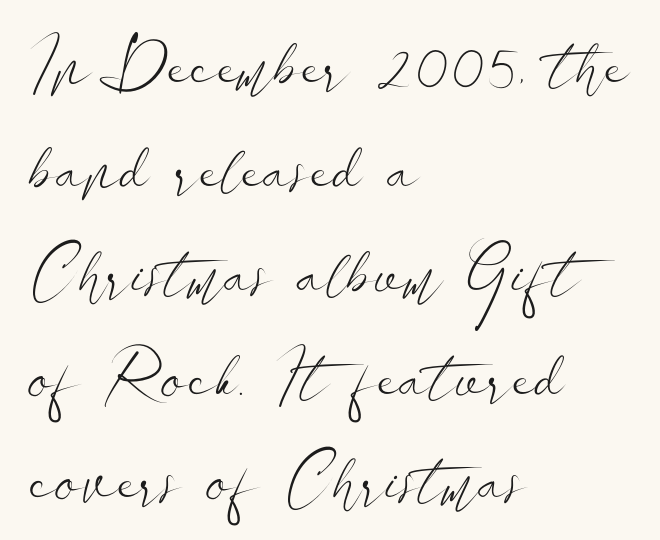
The image shows 67 px light, wide sans-serif type; set left-aligned, normal line spacing (1.55x), normal letter spacing, not underlined; low stroke contrast and a small x-height.
